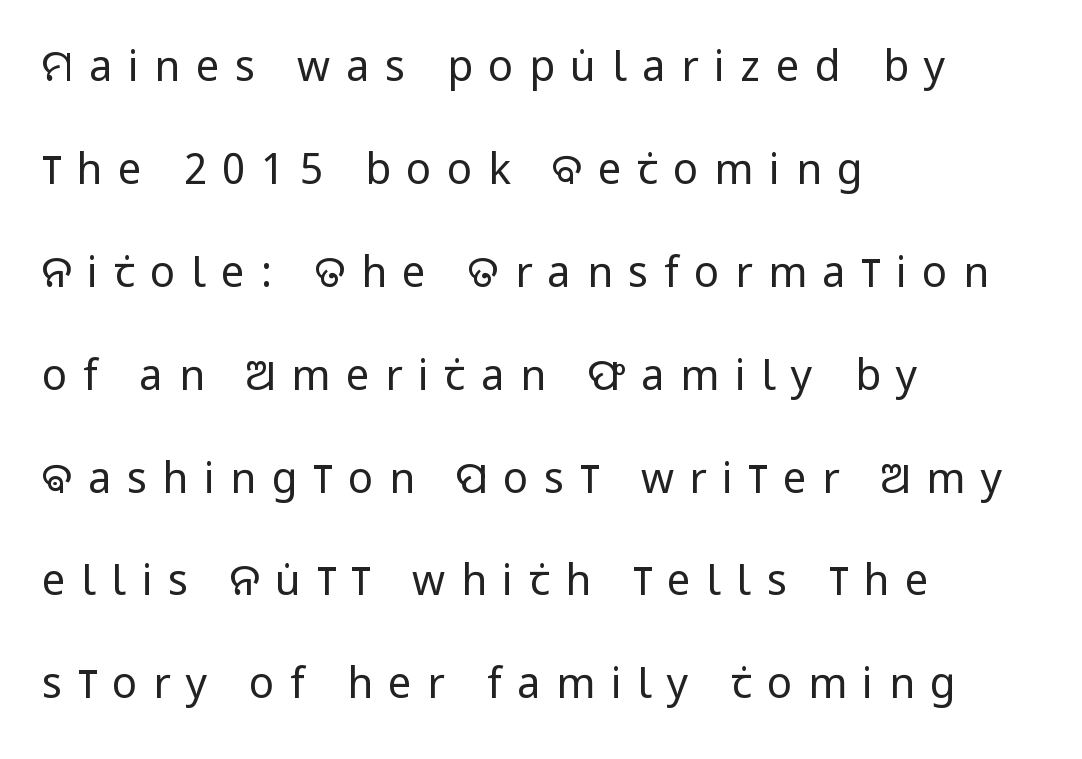
{"serif": "no", "italic": "no", "bold": "no", "weight": "regular", "width": "condensed", "stroke_contrast": "low", "x_height": "large", "monospaced": "no", "underline": "no", "align": "left", "line_spacing": "loose", "line_spacing_ratio": 2.45, "letter_spacing": "wide", "letter_spacing_em": 0.37, "glyph_px": 42}
